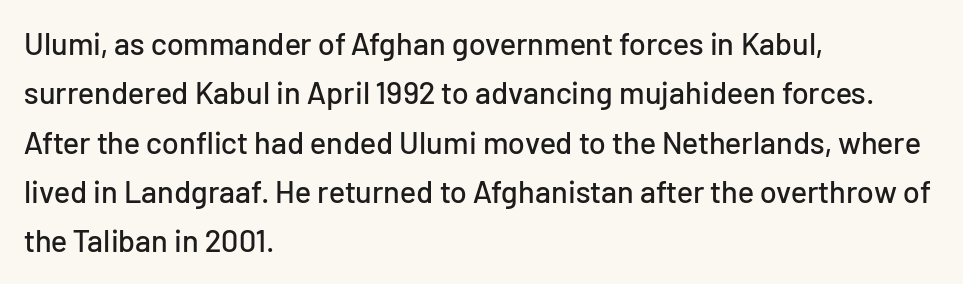
The image shows 31 px sans-serif type, upright; set left-aligned, normal line spacing (1.59x), normal letter spacing, not underlined; low stroke contrast and a medium x-height.
